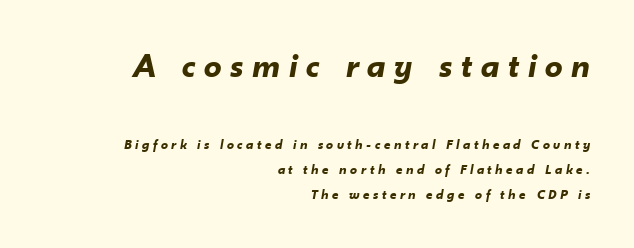
Q: Is the text bold? A: Yes.
Q: Is the text italic (slanted)? A: Yes, it leans right by about 10 degrees.
Q: Is the text underlined? A: No.
Q: How is the paragraph aligned? A: Right-aligned.
Q: Is the spacing between letters normal or unusually wide? A: Unusually wide.
Q: Which block of text is set in a larger size, the first (top) or the second (bottom)? A: The first (top) one.
Q: Width (condensed, normal, or wide)? A: Normal.
Q: Stroke contrast? A: Low.
Q: x-height? A: Small.
Q: Monospaced? A: No.
